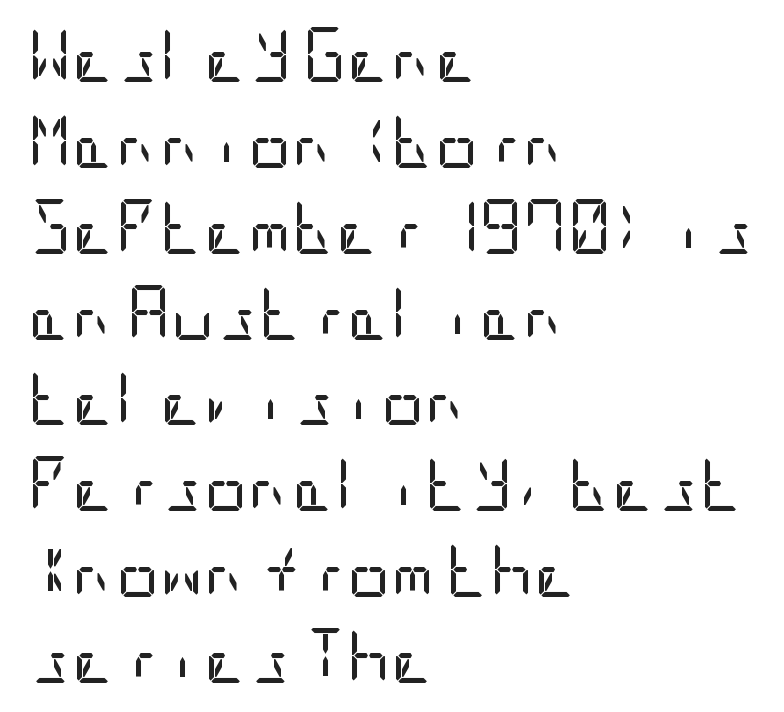
These lines sit exactly where default settings would place them. Look at the bottom of the vertical strokes: they stop flat, with no serifs. A bare baseline throughout the passage. Visually the block forms a straight wall on the left and a jagged coastline on the right.
